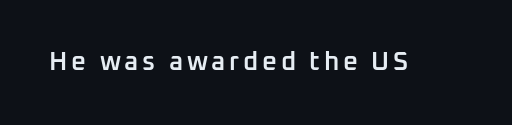
The image shows 26 px text type, upright; set not underlined.
